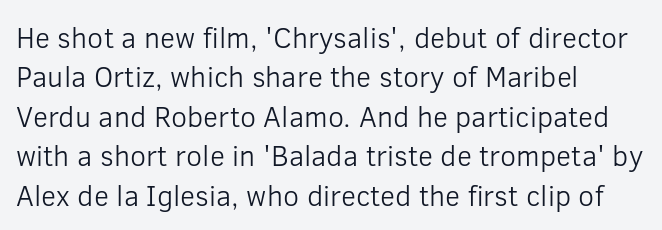
The string is rendered with underlining switched off. Summary of vertical rhythm: regular, with standard interline spacing. Typographically, this falls in the sans-serif category. Typeset ragged right — the left edge is the straight one.
